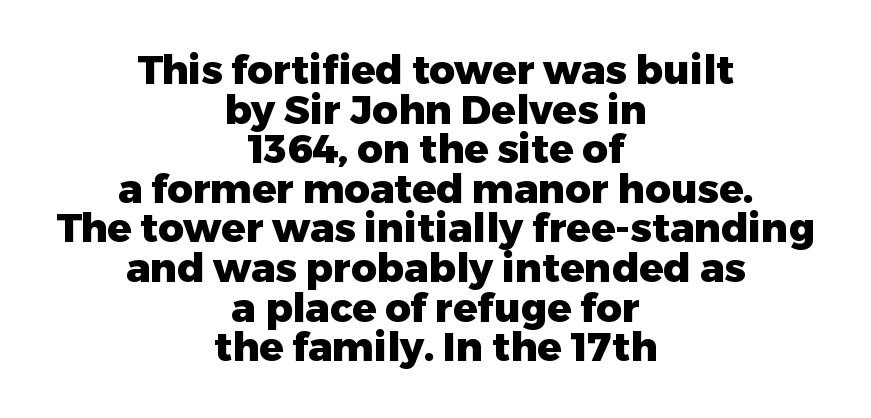
The image shows 40 px heavy sans-serif type, upright; set centered, tight line spacing (0.99x), normal letter spacing, not underlined; low stroke contrast and a medium x-height.
